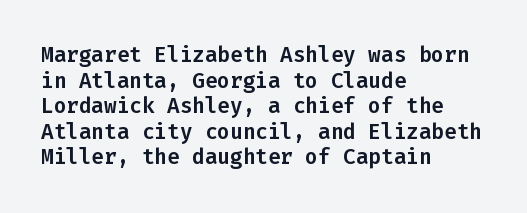
The image shows 21 px text type, upright; set left-aligned, line spacing 1.22x, normal letter spacing, not underlined.
